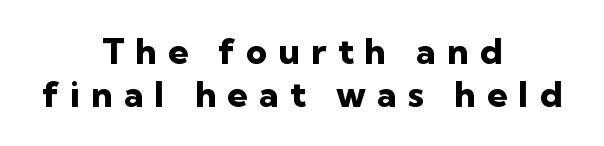
Q: Is the text bold? A: Yes.
Q: Is the text italic (slanted)? A: No, it is upright.
Q: Is the typeface a serif or a sans-serif typeface? A: Sans-serif.
Q: Is the text underlined? A: No.
Q: How is the paragraph aligned? A: Centered.
Q: Is the spacing between letters normal or unusually wide? A: Unusually wide.
Q: Width (condensed, normal, or wide)? A: Normal.
Q: Stroke contrast? A: Low.
Q: x-height? A: Medium.
Q: Monospaced? A: No.
